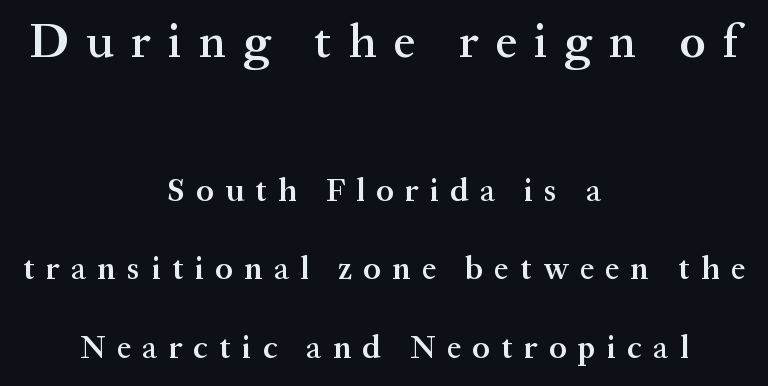
Q: Is the text bold? A: Semi-bold.
Q: Is the text italic (slanted)? A: No, it is upright.
Q: Is the typeface a serif or a sans-serif typeface? A: Serif.
Q: Is the text underlined? A: No.
Q: How is the paragraph aligned? A: Centered.
Q: Is the spacing between letters normal or unusually wide? A: Unusually wide.
Q: Is the spacing between lines tight, normal or loose? A: Loose.
Q: Which block of text is set in a larger size, the first (top) or the second (bottom)? A: The first (top) one.
Q: Width (condensed, normal, or wide)? A: Normal.
Q: Stroke contrast? A: Medium.
Q: x-height? A: Medium.
Q: Monospaced? A: No.
